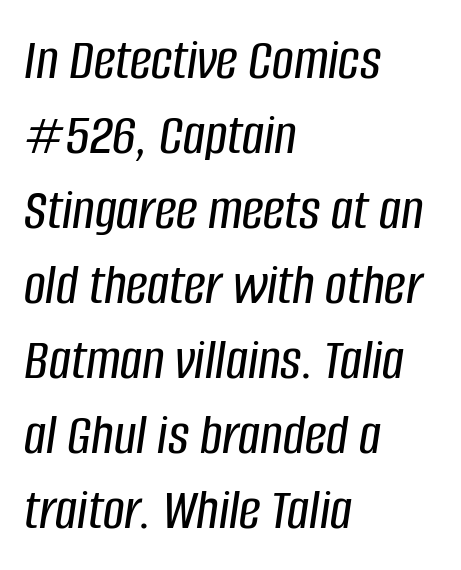
Q: Is the text italic (slanted)? A: Yes, it leans right by about 8 degrees.
Q: Is the text underlined? A: No.
Q: How is the paragraph aligned? A: Left-aligned.
Q: Is the spacing between letters normal or unusually wide? A: Normal.
Q: Is the spacing between lines tight, normal or loose? A: Normal.
Q: Width (condensed, normal, or wide)? A: Condensed.
Q: Stroke contrast? A: Low.
Q: x-height? A: Large.
Q: Monospaced? A: No.
